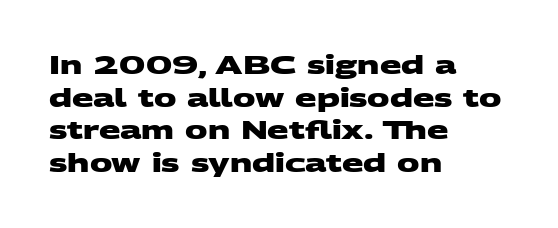
Q: Is the text bold? A: Yes.
Q: Is the text underlined? A: No.
Q: How is the paragraph aligned? A: Left-aligned.
Q: Is the spacing between letters normal or unusually wide? A: Normal.
Q: Is the spacing between lines tight, normal or loose? A: Normal.
